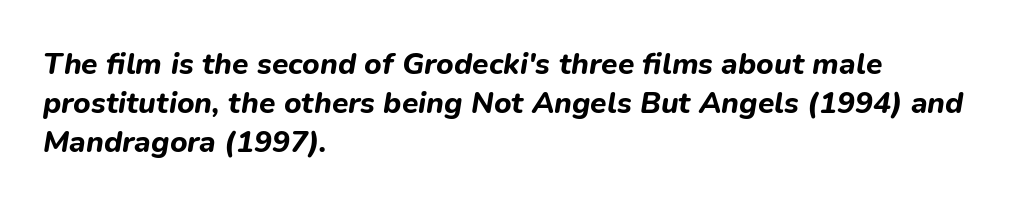
The image shows 30 px bold type, italic (leaning right); set left-aligned, normal line spacing (1.3x), normal letter spacing, not underlined; low stroke contrast and a medium x-height.
